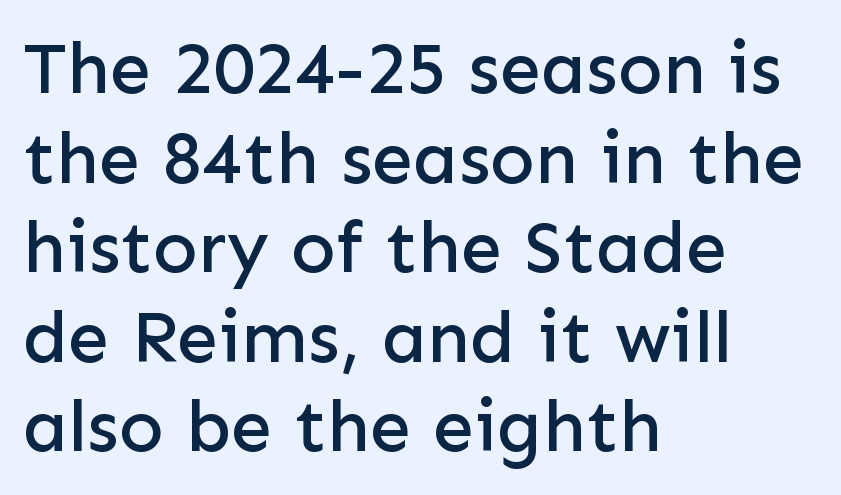
{"serif": "no", "italic": "no", "width": "normal", "stroke_contrast": "low", "x_height": "medium", "monospaced": "no", "underline": "no", "align": "left", "line_spacing_ratio": 1.21, "letter_spacing": "normal", "letter_spacing_em": 0.0, "glyph_px": 74}
